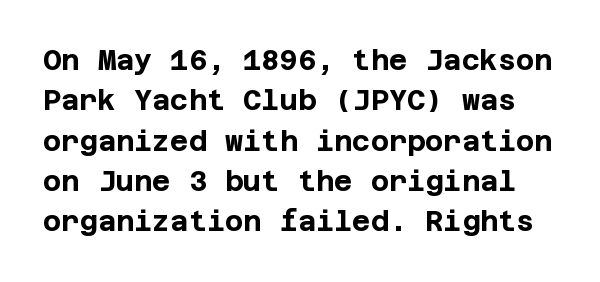
Nobody touched the tracking dial on this one. You can tell it's not italic because the verticals are truly vertical. What weight is shown? A full bold with thick strokes. Regarding serifs, this sample does without them. Words float on clear page, feet unadorned.
